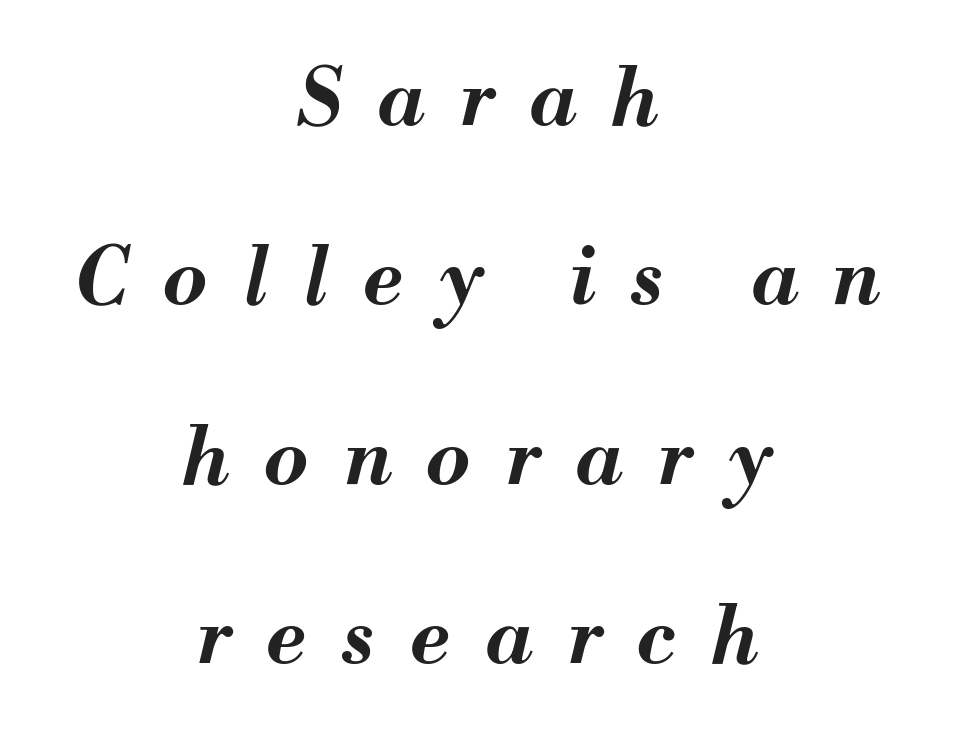
{"italic": "yes", "lean": "right", "slant_degrees": 13, "bold": "yes", "weight": "bold", "width": "normal", "stroke_contrast": "medium", "x_height": "small", "monospaced": "no", "underline": "no", "align": "center", "line_spacing": "loose", "line_spacing_ratio": 2.27, "letter_spacing": "wide", "letter_spacing_em": 0.45, "glyph_px": 79}
